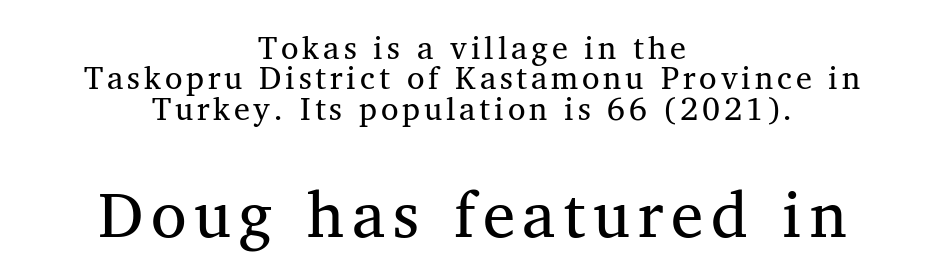
{"serif": "yes", "italic": "no", "bold": "no", "weight": "regular", "width": "normal", "stroke_contrast": "medium", "x_height": "medium", "monospaced": "no", "underline": "no", "align": "center", "line_spacing": "tight", "line_spacing_ratio": 0.95, "larger_block": "second", "size_ratio": 2.03, "glyph_px": 65}
